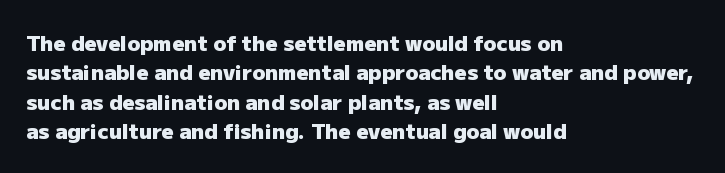
The image shows 21 px bold type, upright; set left-aligned, normal line spacing (1.4x), normal letter spacing, not underlined.
